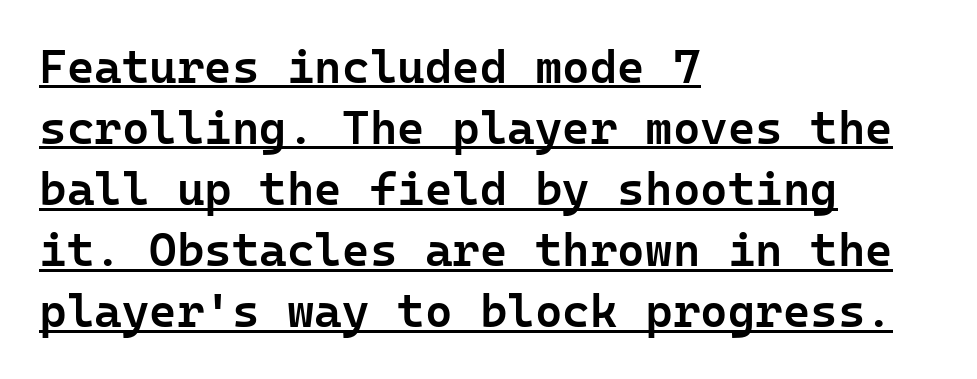
Q: Is the text bold? A: Semi-bold.
Q: Is the text italic (slanted)? A: No, it is upright.
Q: Is the typeface a serif or a sans-serif typeface? A: Sans-serif.
Q: Is the text underlined? A: Yes.
Q: How is the paragraph aligned? A: Left-aligned.
Q: Is the spacing between letters normal or unusually wide? A: Normal.
Q: Is the spacing between lines tight, normal or loose? A: Normal.
Q: Width (condensed, normal, or wide)? A: Normal.
Q: Stroke contrast? A: Low.
Q: x-height? A: Medium.
